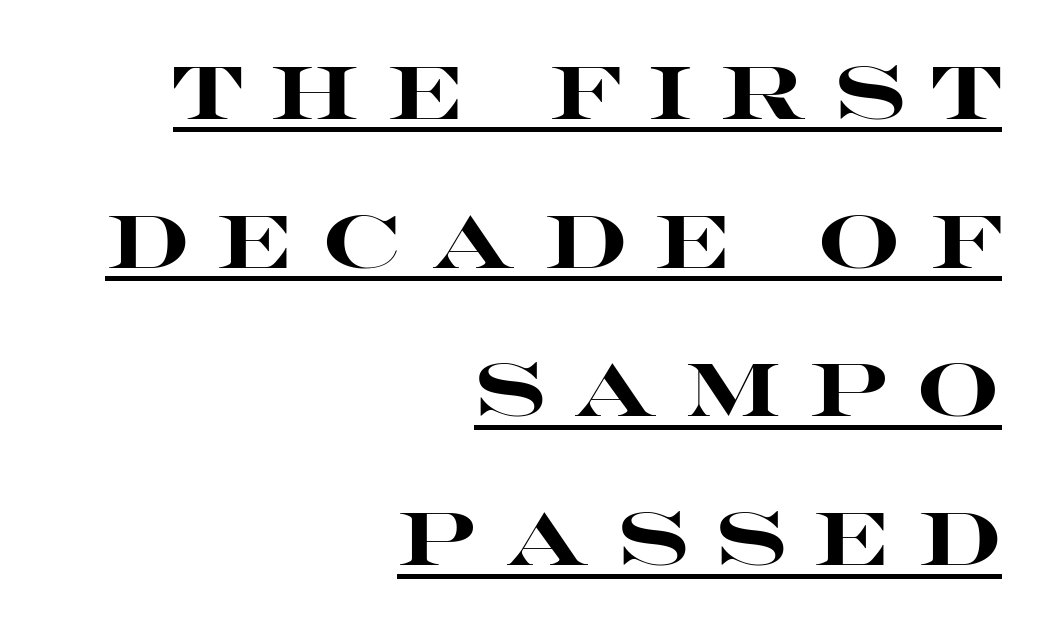
{"italic": "no", "bold": "yes", "weight": "heavy", "width": "wide", "stroke_contrast": "high", "x_height": "large", "monospaced": "no", "underline": "yes", "align": "right", "line_spacing": "loose", "line_spacing_ratio": 2.01, "letter_spacing": "wide", "letter_spacing_em": 0.37, "glyph_px": 74}
